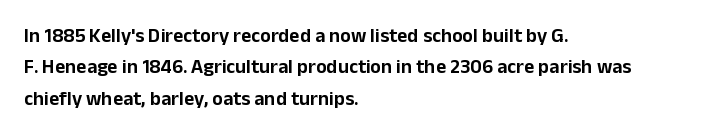
Q: Is the text italic (slanted)? A: No, it is upright.
Q: Is the text underlined? A: No.
Q: How is the paragraph aligned? A: Left-aligned.
Q: Is the spacing between letters normal or unusually wide? A: Normal.
Q: Is the spacing between lines tight, normal or loose? A: Normal.
